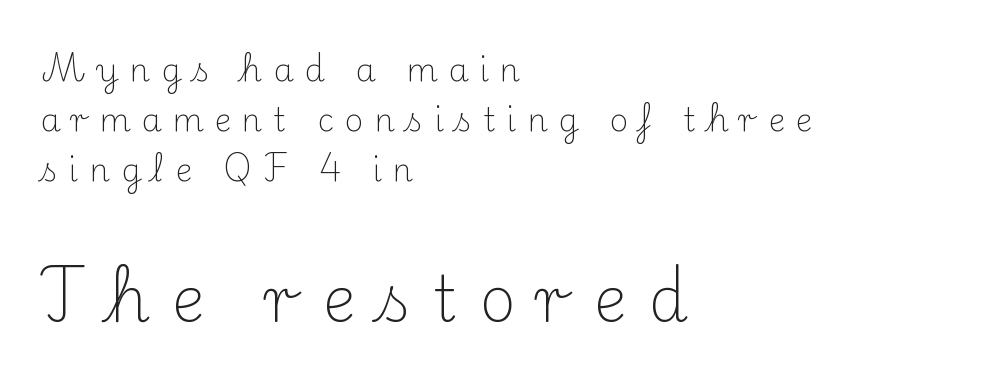
{"serif": "yes", "italic": "no", "bold": "no", "weight": "light", "width": "normal", "stroke_contrast": "medium", "x_height": "small", "monospaced": "no", "underline": "no", "align": "left", "line_spacing": "normal", "line_spacing_ratio": 1.56, "letter_spacing": "wide", "letter_spacing_em": 0.34, "larger_block": "second", "size_ratio": 1.97, "glyph_px": 63}
